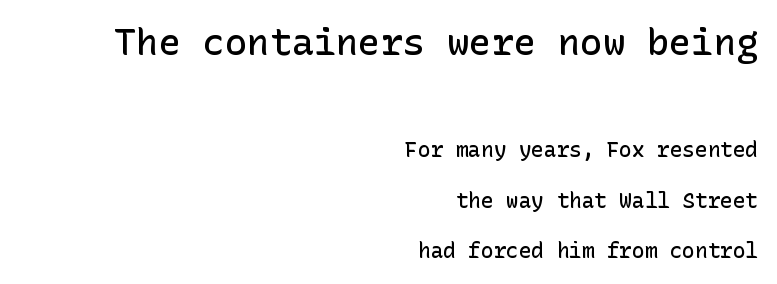
The image shows 37 px semibold sans-serif type, upright; set right-aligned, loose line spacing (2.4x), normal letter spacing, not underlined; the first (top) block is 1.76x larger; low stroke contrast and a medium x-height.
